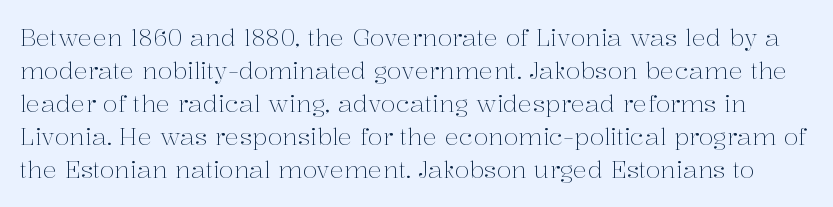
{"italic": "no", "bold": "no", "underline": "no", "line_spacing": "normal", "line_spacing_ratio": 1.38, "letter_spacing": "normal", "letter_spacing_em": 0.0, "glyph_px": 24}
